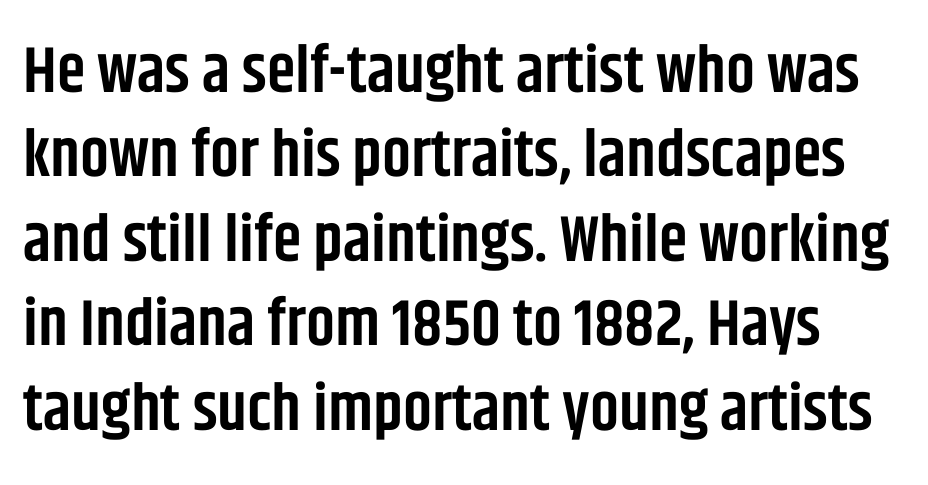
Observe the ordinary spacing: letters are neighbours, not strangers. Students, this is semibold: more ink than regular, less than bold. Plain, unruled lines of type. You can tell from the bare stems that sans-serif type was used. Is this a fixed-width face? No — the glyphs have proportional, varying widths.
